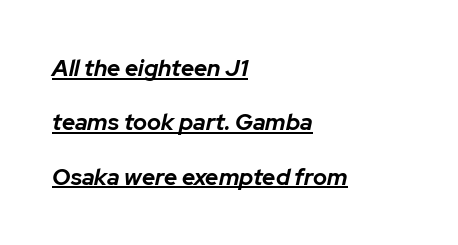
{"italic": "yes", "lean": "right", "slant_degrees": 12, "bold": "yes", "underline": "yes", "align": "left", "line_spacing": "loose", "line_spacing_ratio": 2.36, "letter_spacing": "normal", "letter_spacing_em": 0.0, "glyph_px": 23}
